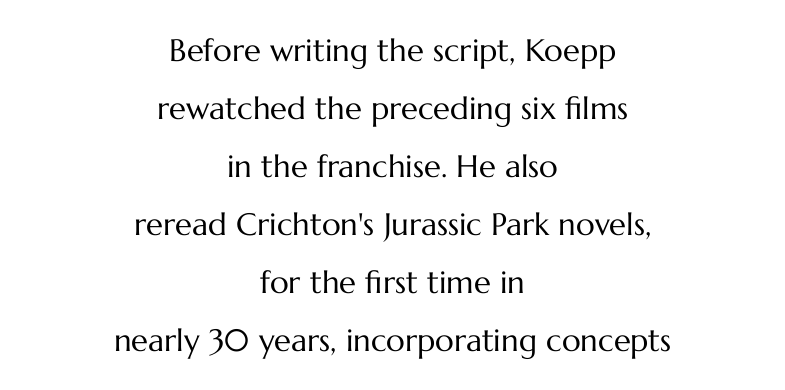
Nope, not italic — everything's standing straight. Leftover space on each line is divided equally before and after the words. The gaps between neighbouring characters are ordinary and unremarkable. Spacing verdict: proportional, widths tailored to each character.
